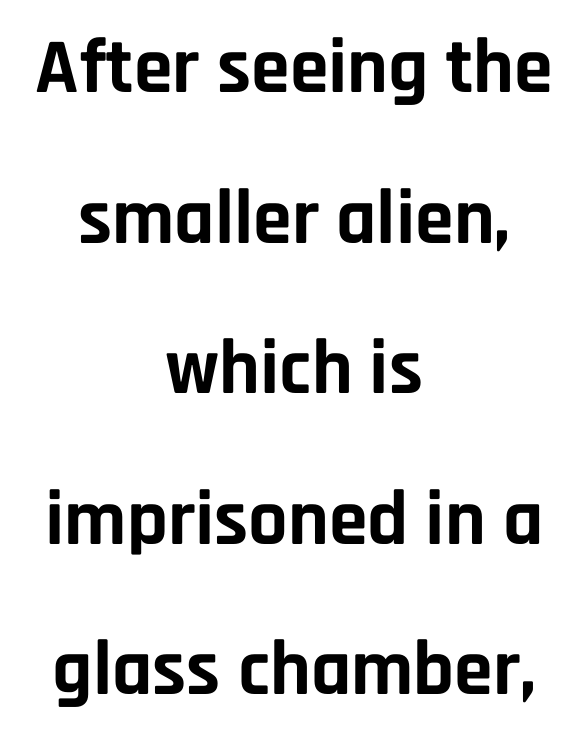
{"serif": "no", "italic": "no", "bold": "yes", "weight": "bold", "width": "normal", "stroke_contrast": "low", "x_height": "large", "monospaced": "no", "underline": "no", "align": "center", "line_spacing": "loose", "line_spacing_ratio": 1.93, "letter_spacing": "normal", "letter_spacing_em": 0.0, "glyph_px": 78}
